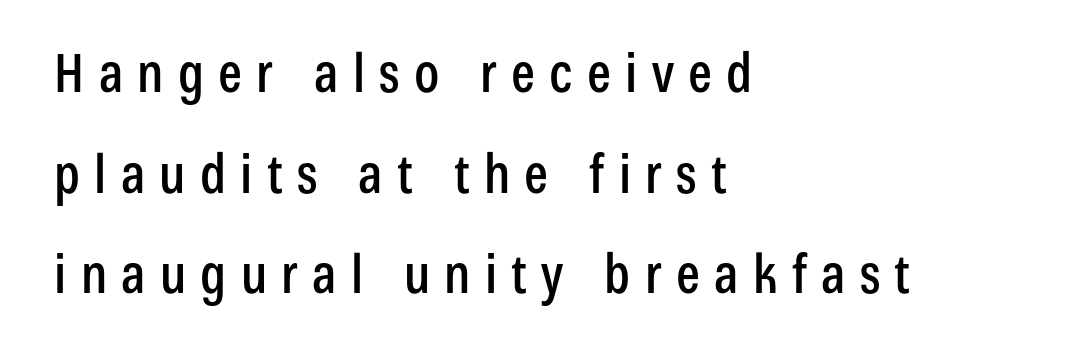
The zone under the glyphs is completely vacant. The passage shown is typed in a proportional face where columns would drift. Line beginnings align vertically; line endings do not. Typographically, this falls in the sans-serif category.
